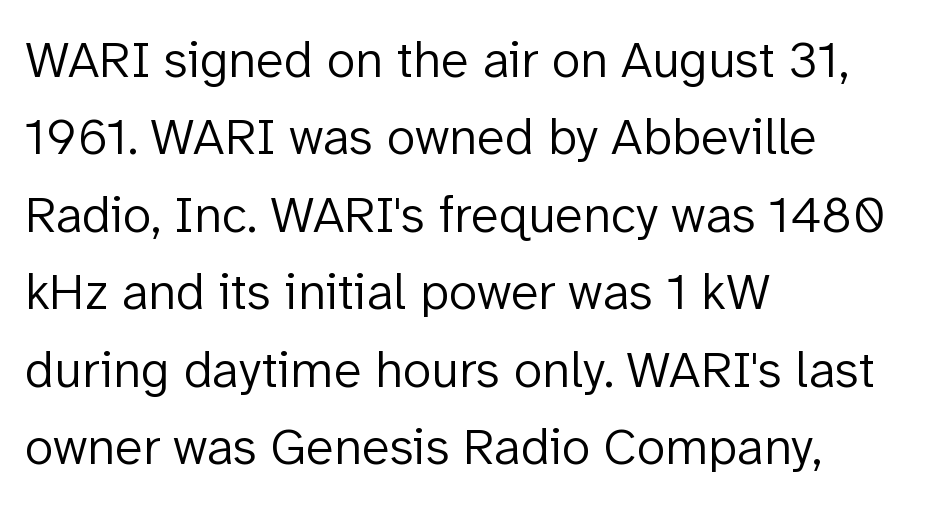
Q: Is the text bold? A: No.
Q: Is the text italic (slanted)? A: No, it is upright.
Q: Is the typeface a serif or a sans-serif typeface? A: Sans-serif.
Q: Is the text underlined? A: No.
Q: How is the paragraph aligned? A: Left-aligned.
Q: Is the spacing between letters normal or unusually wide? A: Normal.
Q: Is the spacing between lines tight, normal or loose? A: Normal.
Q: Width (condensed, normal, or wide)? A: Normal.
Q: Stroke contrast? A: Low.
Q: x-height? A: Medium.
Q: Monospaced? A: No.
